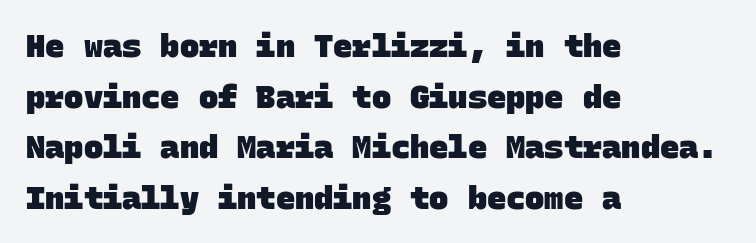
Q: Is the text bold? A: Yes.
Q: Is the typeface a serif or a sans-serif typeface? A: Sans-serif.
Q: Is the text underlined? A: No.
Q: How is the paragraph aligned? A: Left-aligned.
Q: Is the spacing between letters normal or unusually wide? A: Normal.
Q: Is the spacing between lines tight, normal or loose? A: Normal.
Q: Width (condensed, normal, or wide)? A: Normal.
Q: Stroke contrast? A: Low.
Q: x-height? A: Large.
Q: Monospaced? A: Yes.
